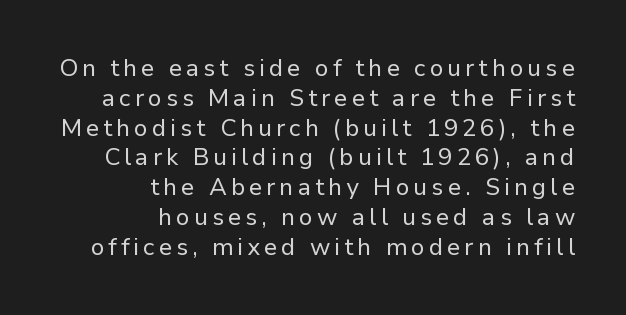
{"italic": "no", "bold": "no", "underline": "no", "align": "right", "line_spacing_ratio": 1.24, "glyph_px": 24}
